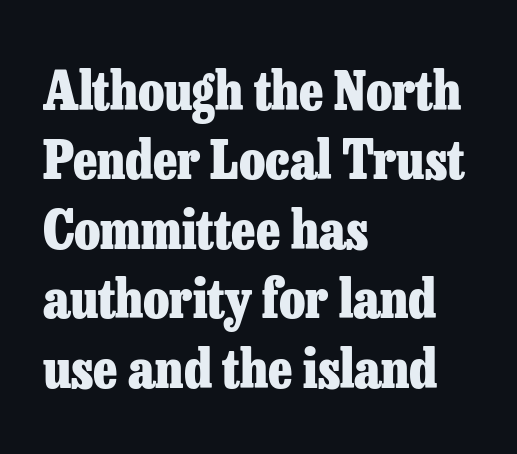
Q: Is the text bold? A: Yes.
Q: Is the text italic (slanted)? A: No, it is upright.
Q: Is the typeface a serif or a sans-serif typeface? A: Serif.
Q: Is the text underlined? A: No.
Q: How is the paragraph aligned? A: Left-aligned.
Q: Is the spacing between letters normal or unusually wide? A: Normal.
Q: Is the spacing between lines tight, normal or loose? A: Normal.
Q: Width (condensed, normal, or wide)? A: Normal.
Q: Stroke contrast? A: Low.
Q: x-height? A: Medium.
Q: Monospaced? A: No.
